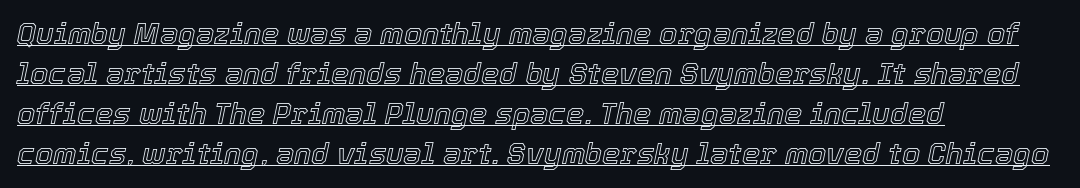
This sample carries an underscore along the baseline area. Quick note: interline space is typical. The gaps between neighbouring characters are ordinary and unremarkable. Each letter keeps its own natural width here, so spacing adapts to shape. The setting favours the left margin, as ordinary paragraphs usually do.
